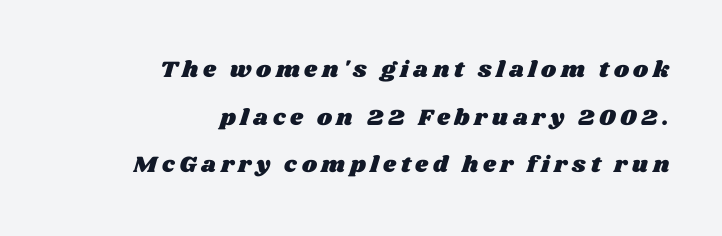
{"underline": "no", "align": "right", "line_spacing": "loose", "line_spacing_ratio": 2.07, "letter_spacing": "wide", "letter_spacing_em": 0.2, "glyph_px": 23}
